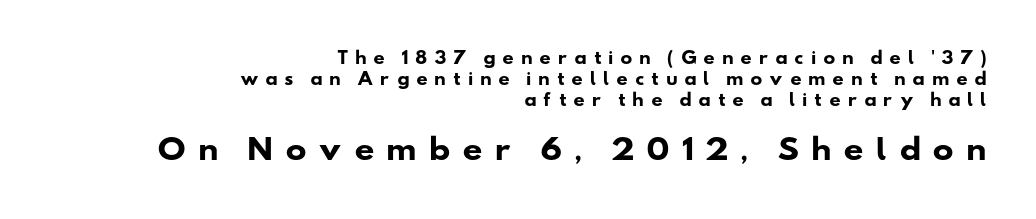
The space directly below the letters is spotless. No feet cap the strokes, marking this as sans-serif type. Varying glyph widths throughout — classic text-font behaviour. Chunky letters — that's bold for sure. Someone cranked the tracking dial way up on this one.
